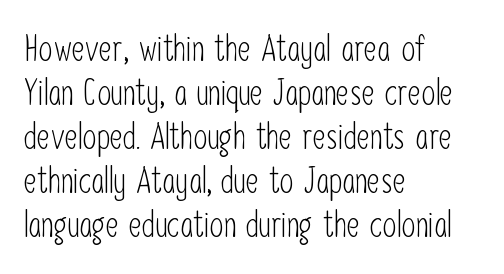
Q: Is the text bold? A: No.
Q: Is the text italic (slanted)? A: No, it is upright.
Q: Is the typeface a serif or a sans-serif typeface? A: Sans-serif.
Q: Is the text underlined? A: No.
Q: How is the paragraph aligned? A: Left-aligned.
Q: Is the spacing between letters normal or unusually wide? A: Normal.
Q: Width (condensed, normal, or wide)? A: Condensed.
Q: Stroke contrast? A: Low.
Q: x-height? A: Medium.
Q: Monospaced? A: No.
